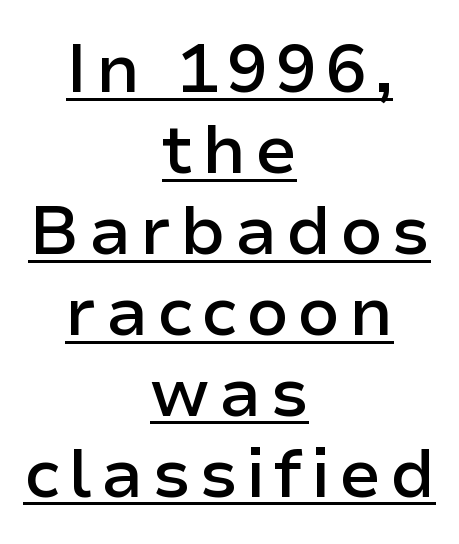
Q: Is the text bold? A: Semi-bold.
Q: Is the text italic (slanted)? A: No, it is upright.
Q: Is the typeface a serif or a sans-serif typeface? A: Sans-serif.
Q: Is the text underlined? A: Yes.
Q: How is the paragraph aligned? A: Centered.
Q: Width (condensed, normal, or wide)? A: Normal.
Q: Stroke contrast? A: Low.
Q: x-height? A: Medium.
Q: Monospaced? A: No.
